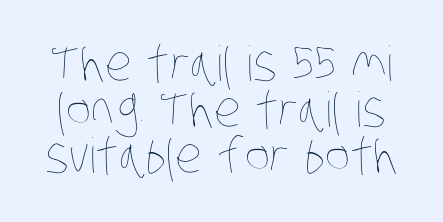
Q: Is the text bold? A: No.
Q: Is the text underlined? A: No.
Q: Is the spacing between letters normal or unusually wide? A: Normal.
Q: Is the spacing between lines tight, normal or loose? A: Tight.
Q: Width (condensed, normal, or wide)? A: Condensed.
Q: Stroke contrast? A: Low.
Q: x-height? A: Large.
Q: Monospaced? A: No.
